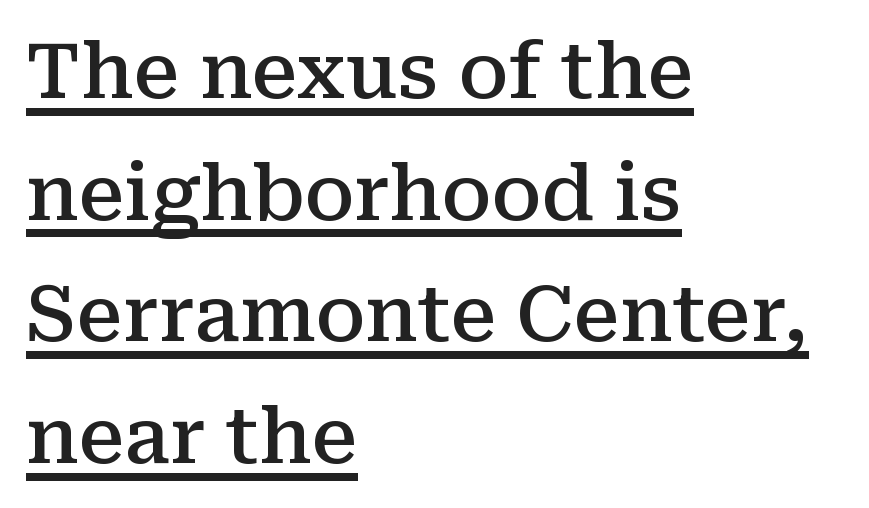
This is the regular roman posture of the typeface. A serif font was chosen for this passage. Underlining? Definitely there. Interline gaps are of average width in this sample. This is moderately heavy type, rendered in semibold. One-word summary of the alignment: left.
